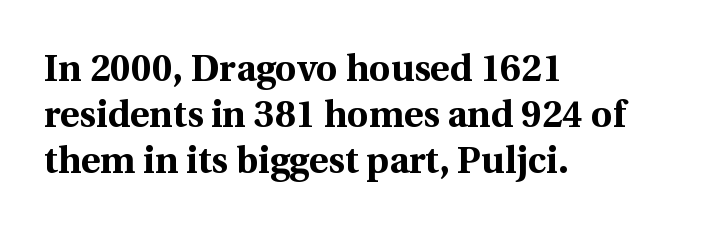
Q: Is the text bold? A: Yes.
Q: Is the text italic (slanted)? A: No, it is upright.
Q: Is the typeface a serif or a sans-serif typeface? A: Serif.
Q: Is the text underlined? A: No.
Q: How is the paragraph aligned? A: Left-aligned.
Q: Is the spacing between letters normal or unusually wide? A: Normal.
Q: Width (condensed, normal, or wide)? A: Normal.
Q: x-height? A: Medium.
Q: Monospaced? A: No.
